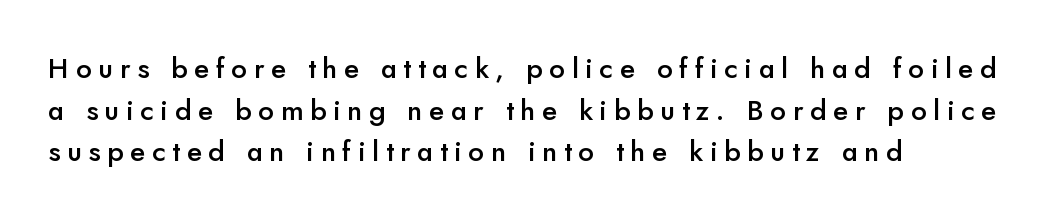
Q: Is the text bold? A: Semi-bold.
Q: Is the text italic (slanted)? A: No, it is upright.
Q: Is the typeface a serif or a sans-serif typeface? A: Sans-serif.
Q: Is the text underlined? A: No.
Q: How is the paragraph aligned? A: Left-aligned.
Q: Is the spacing between letters normal or unusually wide? A: Unusually wide.
Q: Is the spacing between lines tight, normal or loose? A: Normal.
Q: Width (condensed, normal, or wide)? A: Normal.
Q: Stroke contrast? A: Low.
Q: x-height? A: Small.
Q: Monospaced? A: No.
